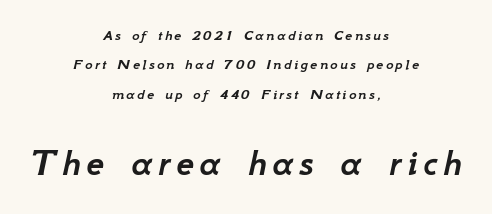
Q: Is the text italic (slanted)? A: Yes, it leans right by about 12 degrees.
Q: Is the text underlined? A: No.
Q: How is the paragraph aligned? A: Centered.
Q: Which block of text is set in a larger size, the first (top) or the second (bottom)? A: The second (bottom) one.
Q: Width (condensed, normal, or wide)? A: Normal.
Q: Stroke contrast? A: Low.
Q: x-height? A: Small.
Q: Monospaced? A: No.
